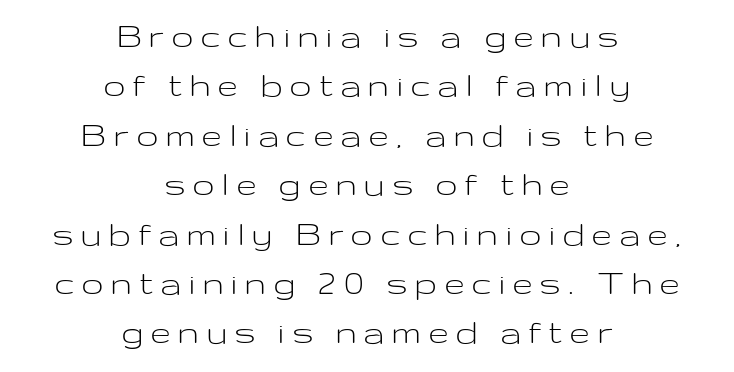
Q: Is the text bold? A: No.
Q: Is the text italic (slanted)? A: No, it is upright.
Q: Is the typeface a serif or a sans-serif typeface? A: Sans-serif.
Q: Is the text underlined? A: No.
Q: How is the paragraph aligned? A: Centered.
Q: Is the spacing between letters normal or unusually wide? A: Unusually wide.
Q: Is the spacing between lines tight, normal or loose? A: Normal.
Q: Width (condensed, normal, or wide)? A: Wide.
Q: Stroke contrast? A: Low.
Q: x-height? A: Medium.
Q: Monospaced? A: No.
